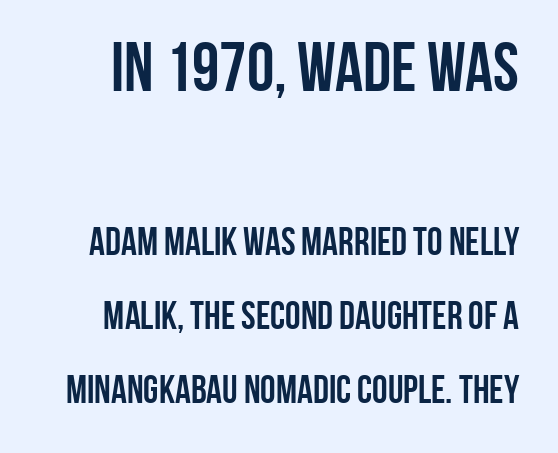
{"serif": "no", "italic": "no", "bold": "yes", "weight": "semibold", "width": "condensed", "stroke_contrast": "low", "x_height": "large", "monospaced": "no", "underline": "no", "line_spacing": "loose", "line_spacing_ratio": 1.9, "letter_spacing": "normal", "letter_spacing_em": 0.0, "larger_block": "first", "size_ratio": 1.77, "glyph_px": 69}
